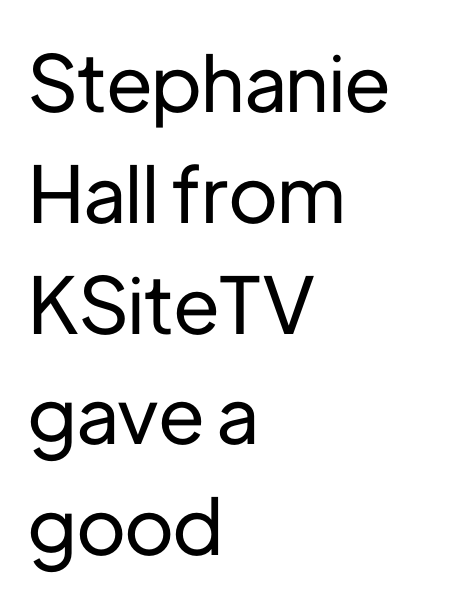
The image shows 78 px sans-serif type, upright; set left-aligned, normal line spacing (1.42x), normal letter spacing, not underlined; low stroke contrast and a medium x-height.
